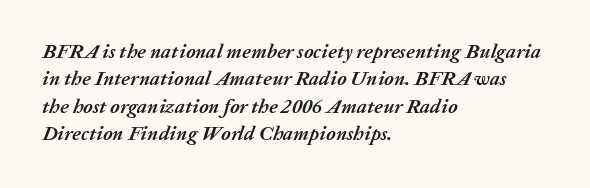
The image shows 20 px bold type, italic (leaning right); set left-aligned, normal line spacing (1.37x), normal letter spacing, not underlined.
